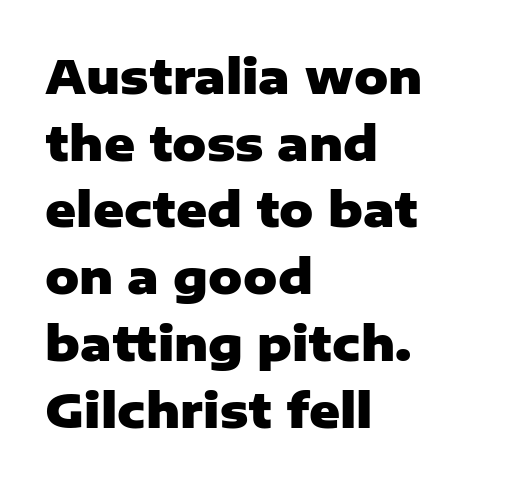
{"serif": "no", "italic": "no", "bold": "yes", "weight": "heavy", "width": "normal", "stroke_contrast": "low", "x_height": "medium", "monospaced": "no", "underline": "no", "align": "left", "line_spacing": "normal", "line_spacing_ratio": 1.42, "letter_spacing": "normal", "letter_spacing_em": 0.0, "glyph_px": 47}
